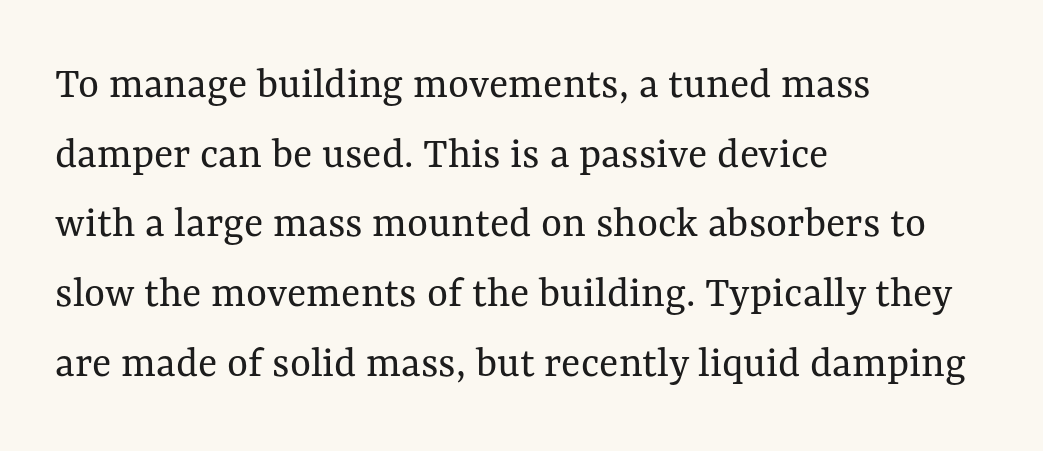
Q: Is the text bold? A: No.
Q: Is the text italic (slanted)? A: No, it is upright.
Q: Is the text underlined? A: No.
Q: How is the paragraph aligned? A: Left-aligned.
Q: Is the spacing between letters normal or unusually wide? A: Normal.
Q: Is the spacing between lines tight, normal or loose? A: Normal.
Q: Width (condensed, normal, or wide)? A: Normal.
Q: Stroke contrast? A: Medium.
Q: x-height? A: Medium.
Q: Monospaced? A: No.
